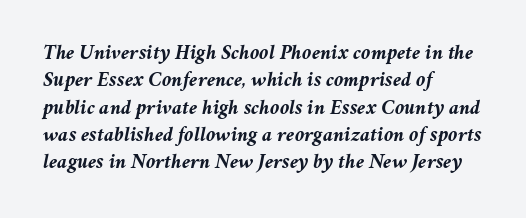
Q: Is the text bold? A: Yes.
Q: Is the text italic (slanted)? A: Yes, it leans right by about 11 degrees.
Q: Is the text underlined? A: No.
Q: How is the paragraph aligned? A: Left-aligned.
Q: Is the spacing between letters normal or unusually wide? A: Normal.
Q: Is the spacing between lines tight, normal or loose? A: Normal.
